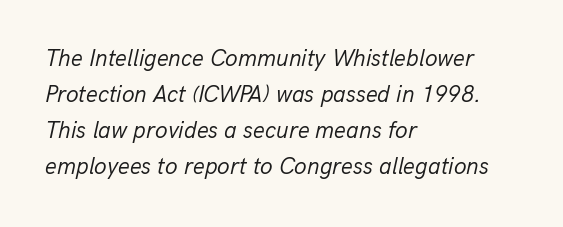
{"italic": "yes", "lean": "right", "slant_degrees": 13, "bold": "no", "underline": "no", "align": "left", "line_spacing": "normal", "line_spacing_ratio": 1.57, "letter_spacing": "normal", "letter_spacing_em": 0.0, "glyph_px": 23}
